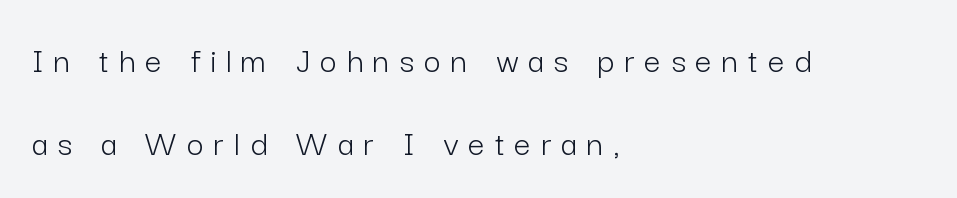
The image shows 37 px light sans-serif type, upright; set left-aligned, loose line spacing (2.23x), unusually wide letter spacing (+0.27 em), not underlined; low stroke contrast and a medium x-height.
